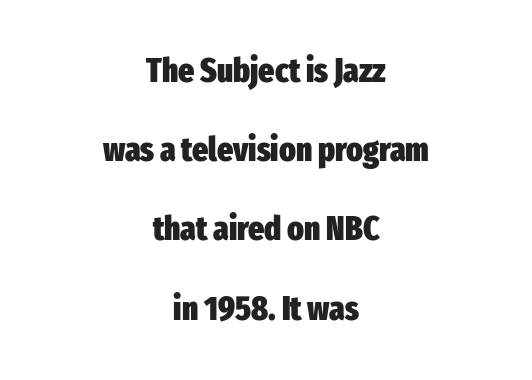
Typographic density is high because the face is bold. The lines in this sample share a center point and differ in where they start and stop. Rows of type keep a wide berth in the vertical direction. Italic: no, the glyphs are upright roman.
